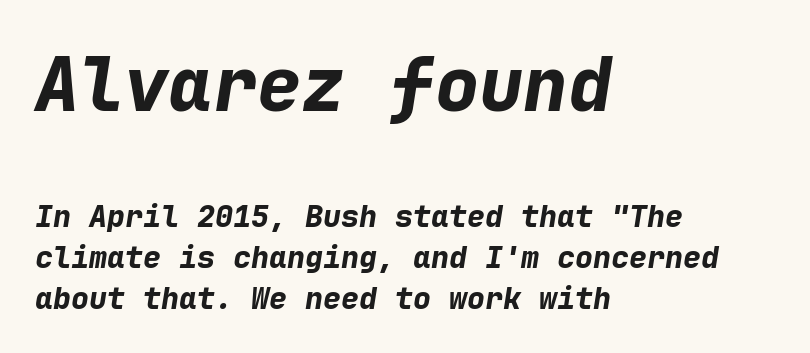
{"italic": "yes", "lean": "right", "slant_degrees": 9, "bold": "yes", "weight": "bold", "width": "normal", "stroke_contrast": "low", "x_height": "medium", "monospaced": "yes", "underline": "no", "align": "left", "line_spacing": "normal", "line_spacing_ratio": 1.37, "letter_spacing": "normal", "letter_spacing_em": 0.0, "larger_block": "first", "size_ratio": 2.47, "glyph_px": 74}
